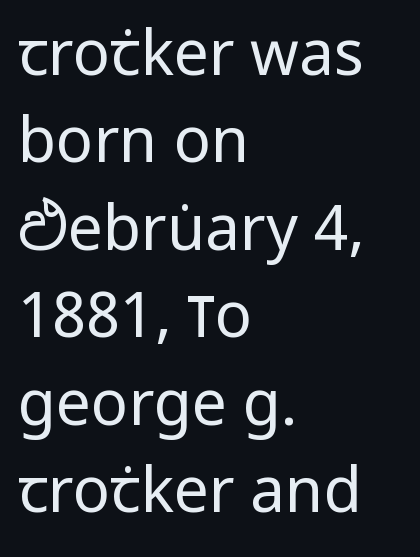
The image shows 62 px regular-weight, condensed sans-serif type, upright; set left-aligned, normal line spacing (1.41x), normal letter spacing, not underlined; low stroke contrast and a large x-height.
